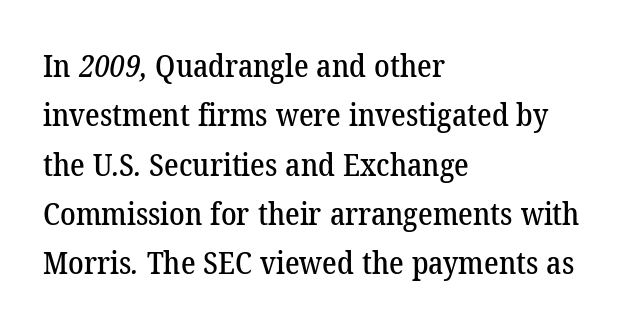
The face used here is proportionally spaced, like ordinary book or web type. If you drew a ruler down the left edge, every line would touch it. Does the type have serifs? Yes, each stem ends in a small foot. The block of text has a typical density, with ordinary space between rows. Nobody drew a line under any word here. You could call the tracking neutral — neither tight nor loose.
